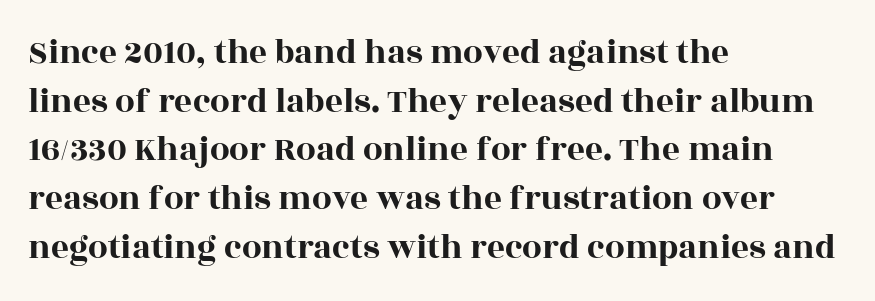
Note: serifs present on the glyphs. The paragraph shown leans on its left margin. The passage shown is typed in a proportional face where columns would drift. Default kerning and tracking; the words read as compact shapes. Normally led — the rows are evenly, conventionally spaced. The gap between lines stays unmarked.
